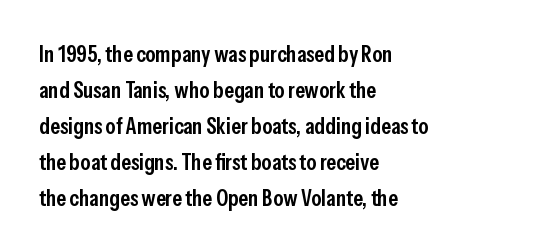
The image shows 23 px text type, upright; set left-aligned, normal line spacing (1.56x), normal letter spacing, not underlined.
